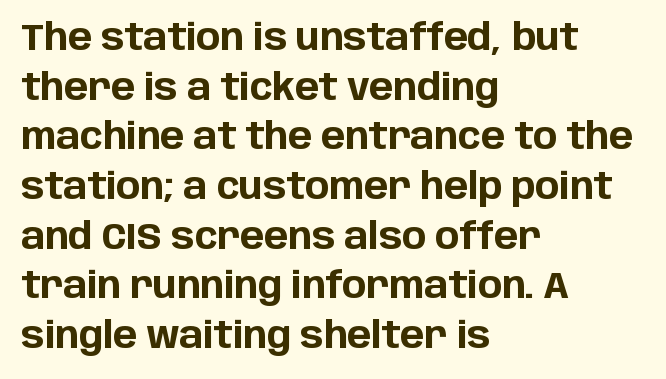
{"serif": "no", "italic": "no", "bold": "yes", "weight": "bold", "width": "normal", "stroke_contrast": "low", "x_height": "large", "monospaced": "no", "underline": "no", "align": "left", "line_spacing": "normal", "line_spacing_ratio": 1.38, "letter_spacing": "normal", "letter_spacing_em": 0.0, "glyph_px": 36}
